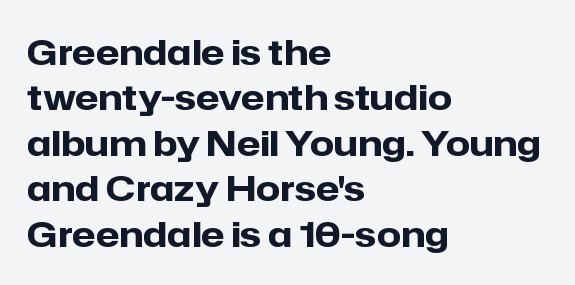
{"serif": "no", "italic": "no", "bold": "yes", "weight": "heavy", "width": "normal", "stroke_contrast": "low", "x_height": "medium", "monospaced": "no", "underline": "no", "align": "left", "line_spacing": "normal", "line_spacing_ratio": 1.3, "letter_spacing": "normal", "letter_spacing_em": 0.0, "glyph_px": 35}
